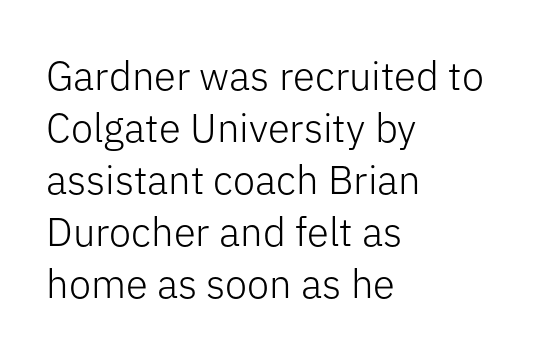
The image shows 40 px light sans-serif type, upright; set left-aligned, normal line spacing (1.3x), normal letter spacing, not underlined; low stroke contrast and a medium x-height.
